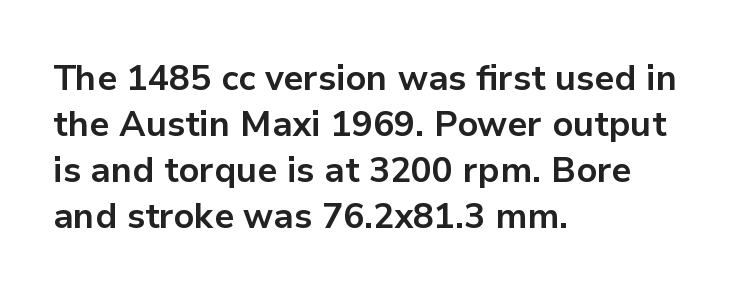
The image shows 35 px bold sans-serif type, upright; set left-aligned, normal line spacing (1.31x), normal letter spacing, not underlined; low stroke contrast and a medium x-height.
